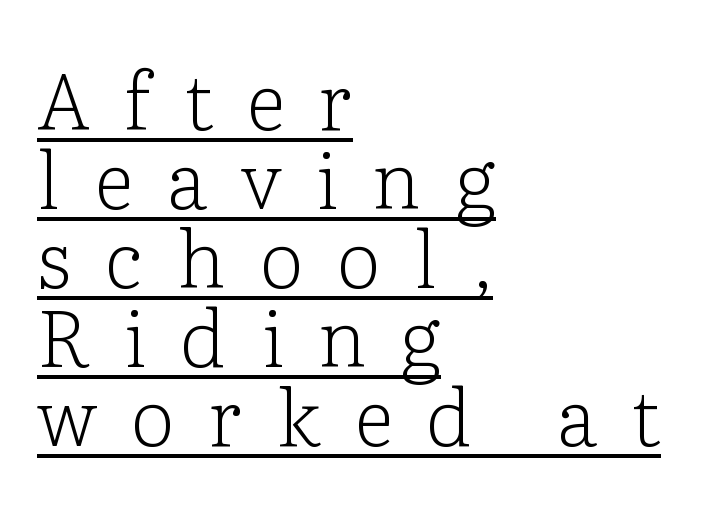
Q: Is the text bold? A: No.
Q: Is the text italic (slanted)? A: No, it is upright.
Q: Is the typeface a serif or a sans-serif typeface? A: Serif.
Q: Is the text underlined? A: Yes.
Q: How is the paragraph aligned? A: Left-aligned.
Q: Is the spacing between letters normal or unusually wide? A: Unusually wide.
Q: Is the spacing between lines tight, normal or loose? A: Tight.
Q: Width (condensed, normal, or wide)? A: Normal.
Q: Stroke contrast? A: Low.
Q: x-height? A: Medium.
Q: Monospaced? A: No.
